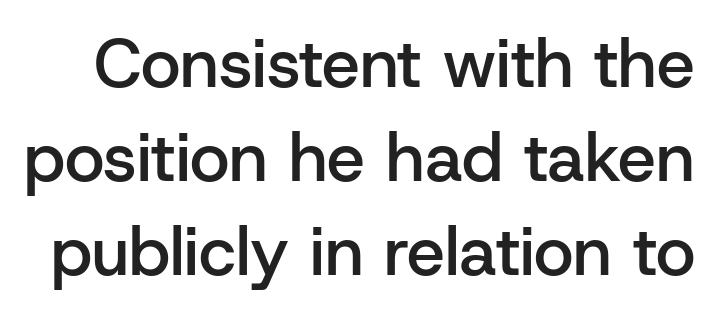
{"serif": "no", "italic": "no", "bold": "semi", "weight": "semibold", "width": "normal", "stroke_contrast": "low", "x_height": "medium", "monospaced": "no", "underline": "no", "line_spacing": "normal", "line_spacing_ratio": 1.38, "letter_spacing": "normal", "letter_spacing_em": 0.0, "glyph_px": 68}
